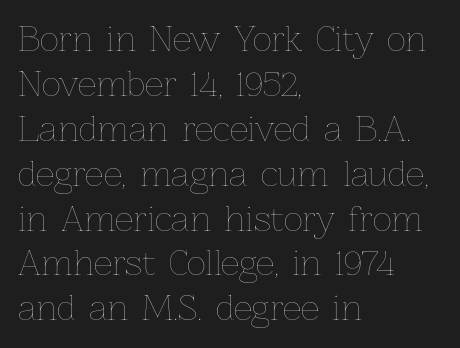
{"italic": "no", "bold": "no", "weight": "thin", "width": "normal", "stroke_contrast": "low", "x_height": "medium", "monospaced": "no", "underline": "no", "align": "left", "line_spacing": "normal", "line_spacing_ratio": 1.36, "letter_spacing": "normal", "letter_spacing_em": 0.0, "glyph_px": 33}
